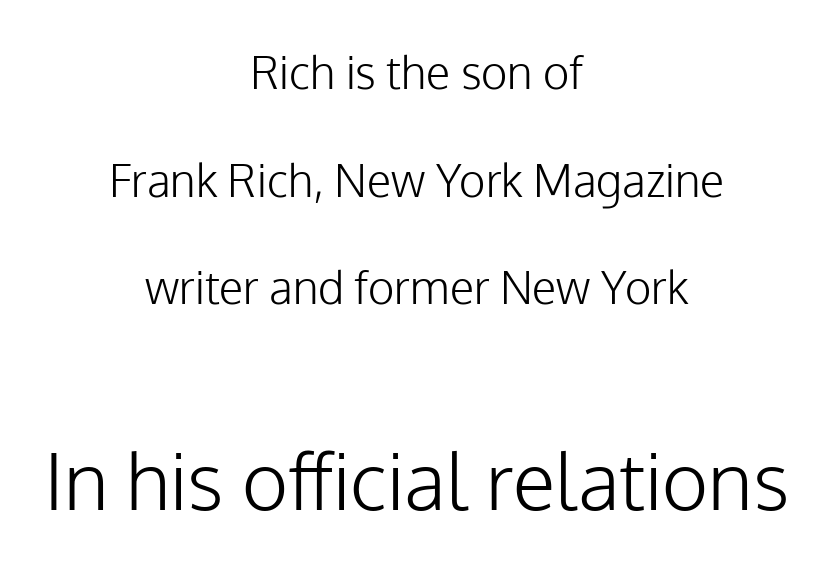
Q: Is the text bold? A: No.
Q: Is the text italic (slanted)? A: No, it is upright.
Q: Is the typeface a serif or a sans-serif typeface? A: Sans-serif.
Q: Is the text underlined? A: No.
Q: How is the paragraph aligned? A: Centered.
Q: Is the spacing between letters normal or unusually wide? A: Normal.
Q: Is the spacing between lines tight, normal or loose? A: Loose.
Q: Which block of text is set in a larger size, the first (top) or the second (bottom)? A: The second (bottom) one.
Q: Width (condensed, normal, or wide)? A: Normal.
Q: Stroke contrast? A: Low.
Q: x-height? A: Medium.
Q: Monospaced? A: No.
